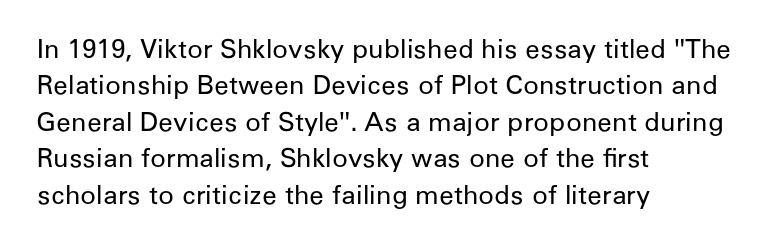
Short and long lines alike share a common starting point at left. The typeface has the unassuming heft of standard copy or less. Is the letter spacing exaggerated? No — it looks like the ordinary default. Has an underline been added? It has not. Posture: vertical.
